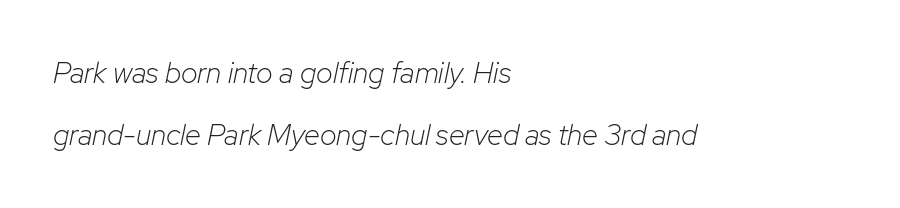
Q: Is the text bold? A: No.
Q: Is the text italic (slanted)? A: Yes, it leans right by about 12 degrees.
Q: Is the text underlined? A: No.
Q: How is the paragraph aligned? A: Left-aligned.
Q: Is the spacing between letters normal or unusually wide? A: Normal.
Q: Is the spacing between lines tight, normal or loose? A: Loose.
Q: Width (condensed, normal, or wide)? A: Normal.
Q: Stroke contrast? A: Low.
Q: x-height? A: Medium.
Q: Monospaced? A: No.
